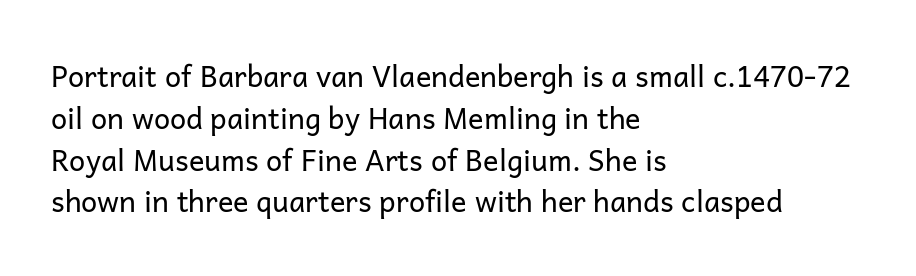
{"serif": "no", "italic": "no", "bold": "no", "weight": "regular", "width": "normal", "stroke_contrast": "low", "x_height": "medium", "monospaced": "no", "underline": "no", "align": "left", "line_spacing": "normal", "line_spacing_ratio": 1.44, "letter_spacing": "normal", "letter_spacing_em": 0.0, "glyph_px": 29}
